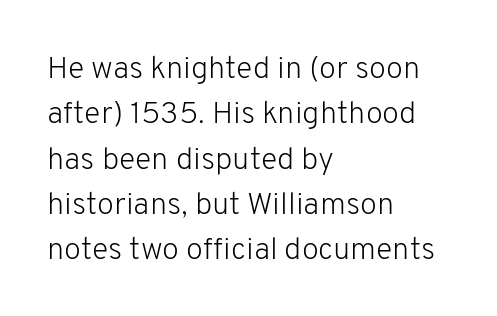
{"serif": "no", "italic": "no", "bold": "no", "weight": "light", "width": "normal", "stroke_contrast": "low", "x_height": "medium", "monospaced": "no", "underline": "no", "align": "left", "line_spacing": "normal", "line_spacing_ratio": 1.46, "letter_spacing": "normal", "letter_spacing_em": 0.0, "glyph_px": 31}
